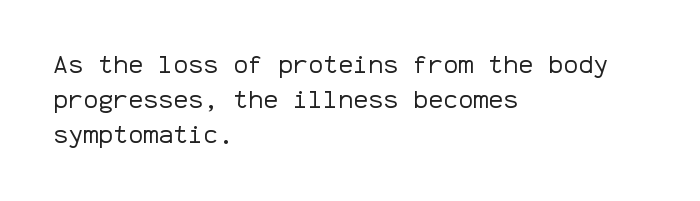
{"italic": "no", "bold": "no", "underline": "no", "align": "left", "line_spacing": "normal", "line_spacing_ratio": 1.4, "letter_spacing": "normal", "letter_spacing_em": 0.0, "glyph_px": 25}
